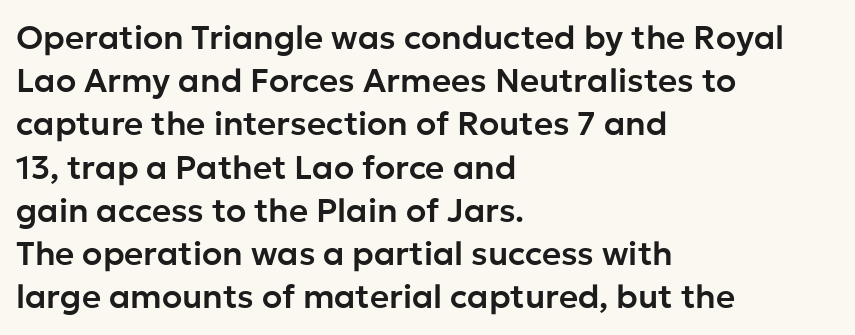
The image shows 33 px sans-serif type, upright; set left-aligned, normal line spacing (1.31x), normal letter spacing, not underlined; low stroke contrast and a medium x-height.
